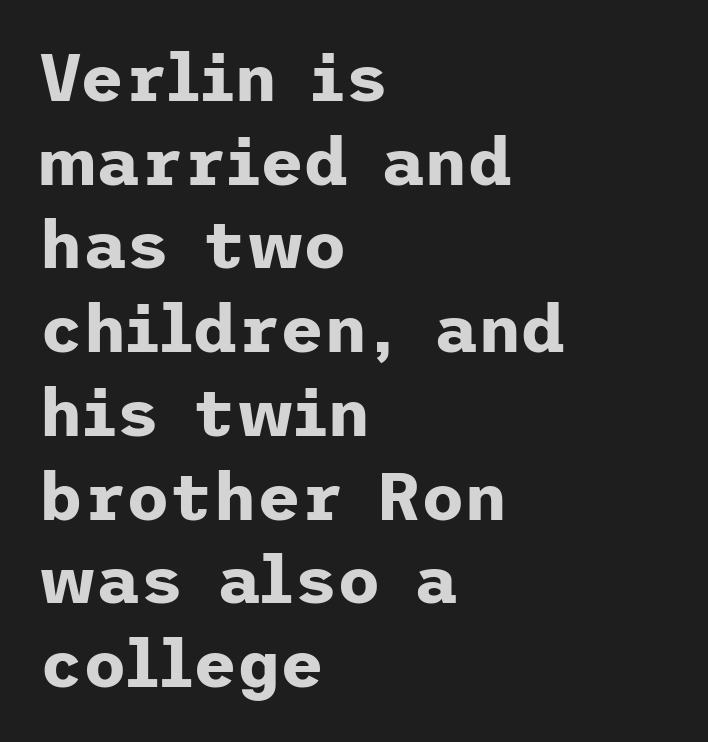
Q: Is the text bold? A: Yes.
Q: Is the text italic (slanted)? A: No, it is upright.
Q: Is the typeface a serif or a sans-serif typeface? A: Sans-serif.
Q: Is the text underlined? A: No.
Q: How is the paragraph aligned? A: Left-aligned.
Q: Is the spacing between letters normal or unusually wide? A: Normal.
Q: Is the spacing between lines tight, normal or loose? A: Normal.
Q: Width (condensed, normal, or wide)? A: Normal.
Q: Stroke contrast? A: Low.
Q: x-height? A: Medium.
